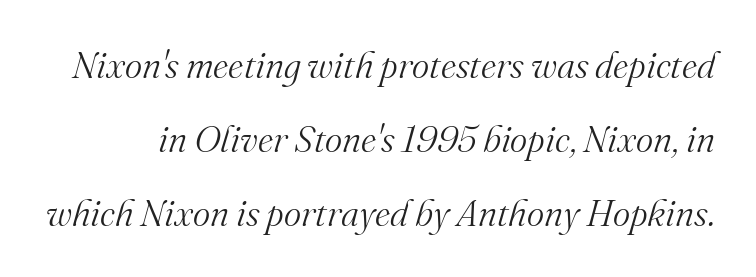
{"serif": "yes", "italic": "yes", "lean": "right", "slant_degrees": 16, "bold": "no", "weight": "light", "width": "normal", "stroke_contrast": "medium", "x_height": "small", "monospaced": "no", "underline": "no", "line_spacing": "loose", "line_spacing_ratio": 2.0, "letter_spacing": "normal", "letter_spacing_em": 0.0, "glyph_px": 37}
